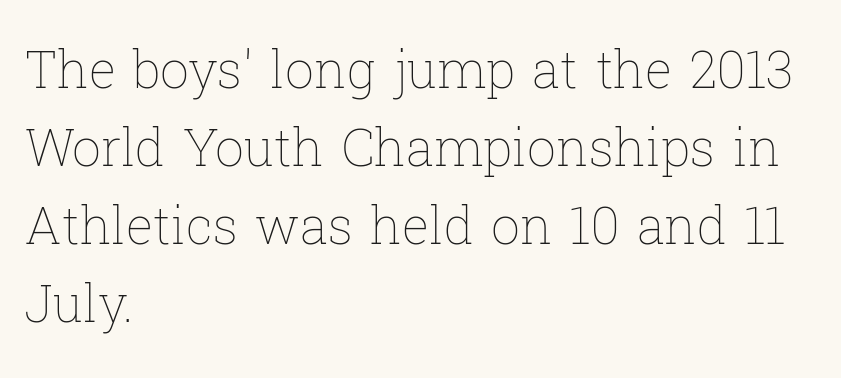
Honestly, there is no underline to notice here at all. A student would call this left alignment; a typographer would say flush left, rag right. Weight: in the light-to-regular range. The vertical gap from one line to the next is medium.
